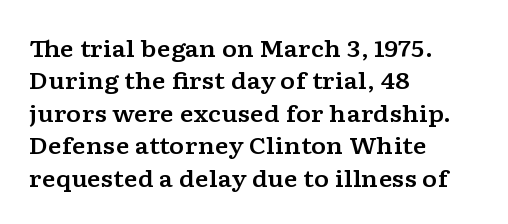
The image shows 23 px text type, upright; set left-aligned, normal line spacing (1.41x), normal letter spacing, not underlined.
